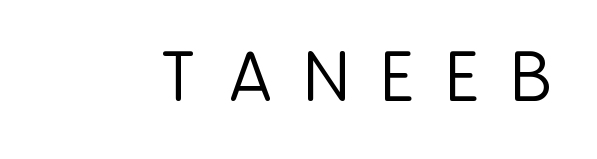
The image shows 67 px regular-weight, condensed sans-serif type, upright; set unusually wide letter spacing (+0.48 em), not underlined; low stroke contrast and a medium x-height.
